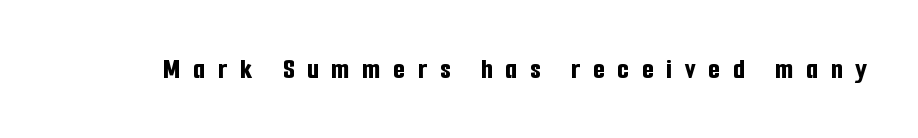
The tracking reads as deliberately expanded to a designer's eye. Descenders hang freely into open space. This is roman type, the default non-slanted kind. Is the type bold? Yes — the strokes are clearly thick and heavy.
